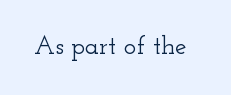
Q: Is the text italic (slanted)? A: No, it is upright.
Q: Is the text underlined? A: No.
Q: Is the spacing between letters normal or unusually wide? A: Normal.
